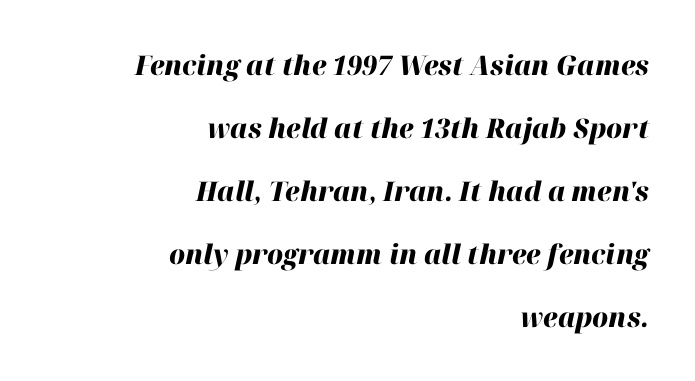
The space directly below the letters is spotless. Rows of type keep a wide berth in the vertical direction. Leftover space on each line is placed entirely before the opening word. A dark, heavy texture on the line: the type is bold. Does extra space separate the letters? No, they use regular spacing. Rendered with sloped, italic letterforms.
